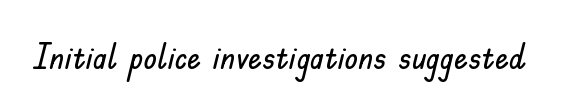
Q: Is the text italic (slanted)? A: Yes.
Q: Is the typeface a serif or a sans-serif typeface? A: Sans-serif.
Q: Is the text underlined? A: No.
Q: Is the spacing between letters normal or unusually wide? A: Normal.
Q: Width (condensed, normal, or wide)? A: Normal.
Q: Stroke contrast? A: Low.
Q: x-height? A: Small.
Q: Monospaced? A: No.
